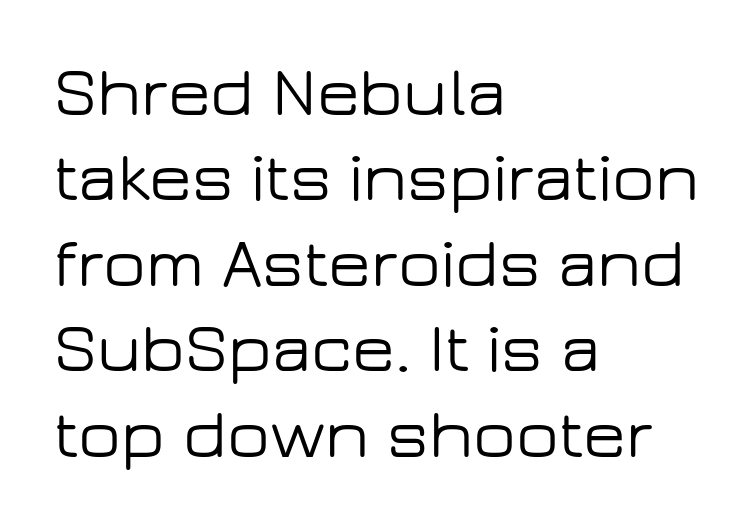
{"serif": "no", "italic": "no", "width": "wide", "stroke_contrast": "low", "x_height": "medium", "monospaced": "no", "underline": "no", "align": "left", "line_spacing_ratio": 1.22, "letter_spacing": "normal", "letter_spacing_em": 0.0, "glyph_px": 70}
